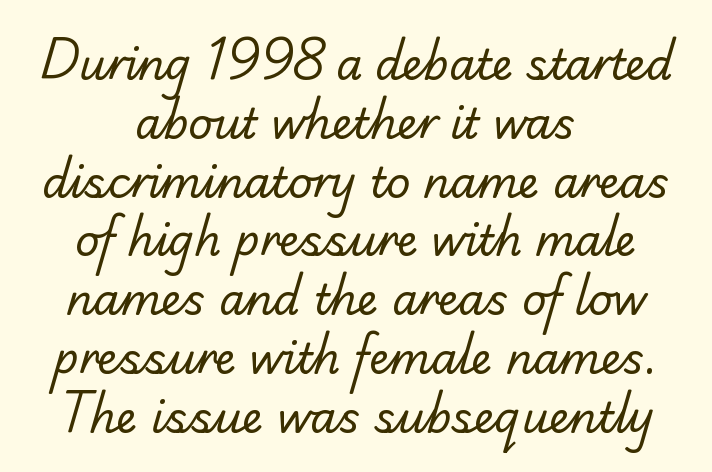
The space between consecutive lines is moderate. The type family on display is of the serif kind. Weight: in the light-to-regular range. The rendering keeps characters at their native spacing. If you folded the block vertically in half, each line would mirror itself in length. Glance below the letters and you will spot only blank space.
